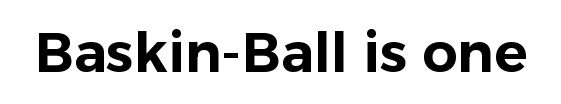
Is this a fixed-width face? No — the glyphs have proportional, varying widths. Font category for this specimen: sans-serif. Descenders are the only things crossing below the line. Ordinary non-slanted type is in use.
